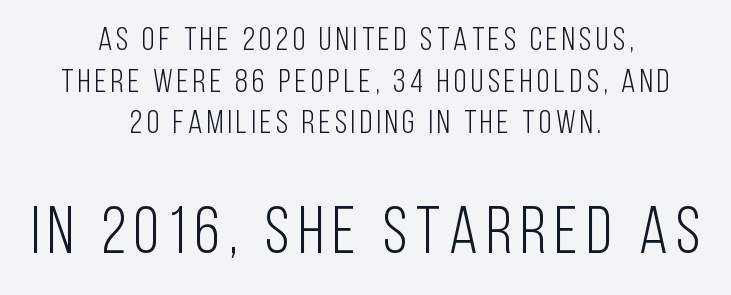
{"serif": "no", "italic": "no", "bold": "no", "weight": "light", "width": "condensed", "stroke_contrast": "low", "x_height": "large", "monospaced": "no", "underline": "no", "align": "center", "line_spacing": "normal", "line_spacing_ratio": 1.26, "larger_block": "second", "size_ratio": 2.0, "glyph_px": 66}
